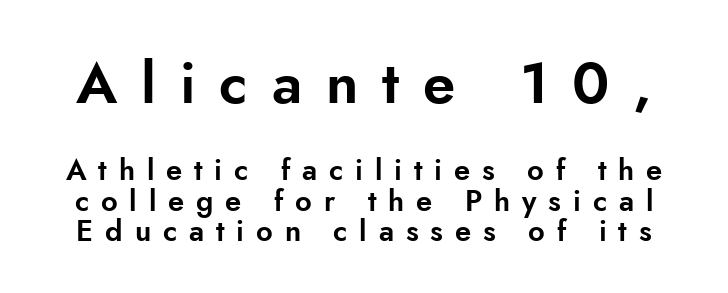
The image shows 58 px sans-serif type, upright; set tight line spacing (1.06x), unusually wide letter spacing (+0.41 em), not underlined; the first (top) block is 2.0x larger; low stroke contrast and a small x-height.
